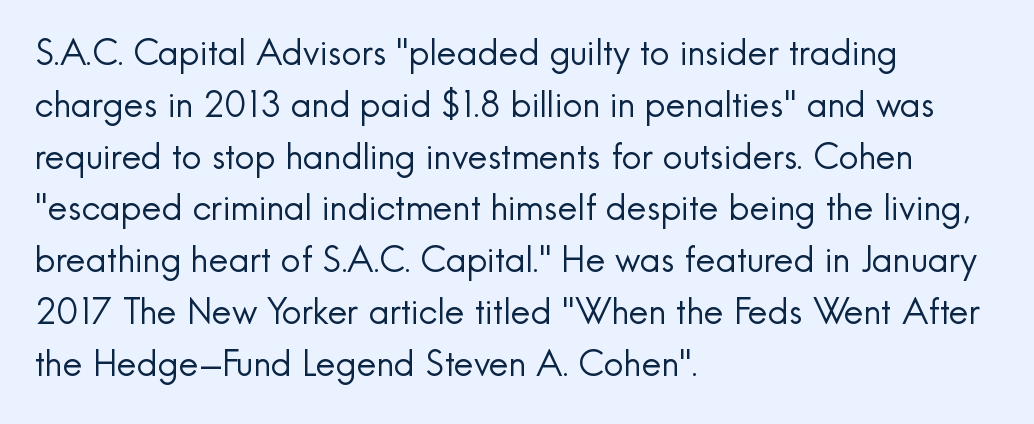
The image shows 35 px regular-weight sans-serif type, upright; set left-aligned, normal line spacing (1.48x), normal letter spacing, not underlined; a small x-height.
